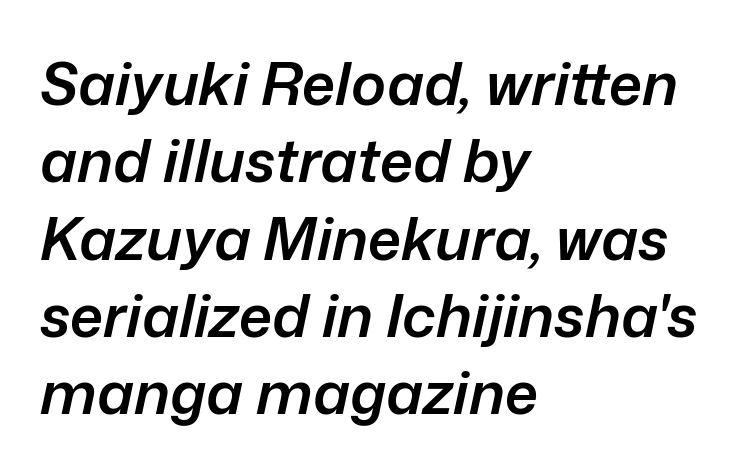
Q: Is the text bold? A: Semi-bold.
Q: Is the text italic (slanted)? A: Yes, it leans right by about 12 degrees.
Q: Is the text underlined? A: No.
Q: How is the paragraph aligned? A: Left-aligned.
Q: Is the spacing between letters normal or unusually wide? A: Normal.
Q: Is the spacing between lines tight, normal or loose? A: Normal.
Q: Width (condensed, normal, or wide)? A: Normal.
Q: Stroke contrast? A: Low.
Q: x-height? A: Medium.
Q: Monospaced? A: No.
